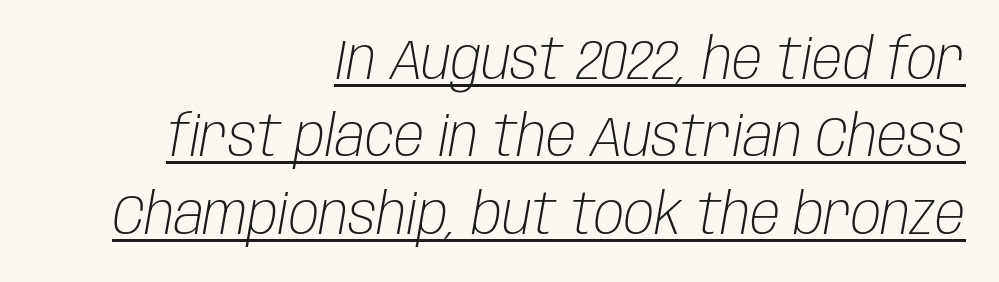
{"italic": "yes", "lean": "right", "slant_degrees": 10, "bold": "no", "weight": "light", "width": "condensed", "stroke_contrast": "low", "x_height": "large", "monospaced": "no", "underline": "yes", "align": "right", "line_spacing": "normal", "line_spacing_ratio": 1.38, "letter_spacing": "normal", "letter_spacing_em": 0.0, "glyph_px": 56}
